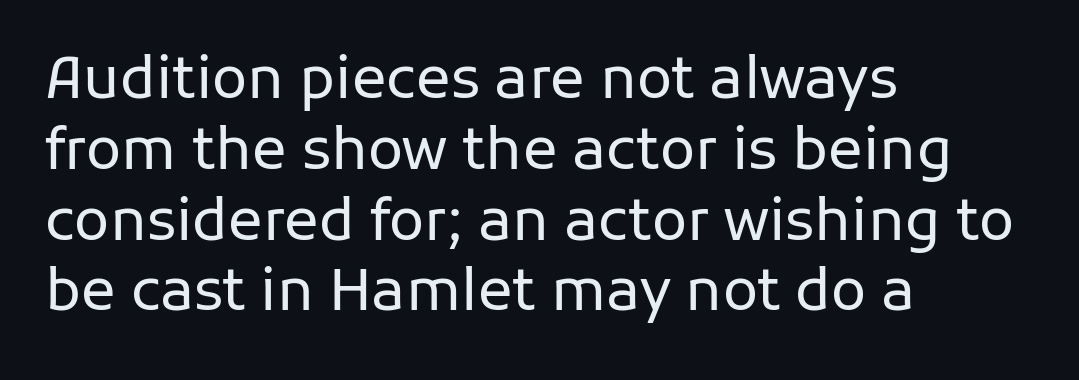
Q: Is the text bold? A: No.
Q: Is the text italic (slanted)? A: No, it is upright.
Q: Is the typeface a serif or a sans-serif typeface? A: Sans-serif.
Q: Is the text underlined? A: No.
Q: How is the paragraph aligned? A: Left-aligned.
Q: Is the spacing between letters normal or unusually wide? A: Normal.
Q: Width (condensed, normal, or wide)? A: Normal.
Q: Stroke contrast? A: Low.
Q: x-height? A: Medium.
Q: Monospaced? A: No.
